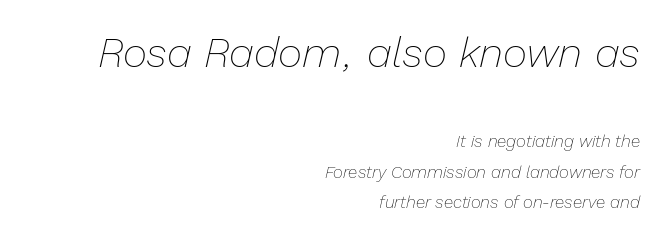
Q: Is the text bold? A: No.
Q: Is the text italic (slanted)? A: Yes, it leans right by about 13 degrees.
Q: Is the text underlined? A: No.
Q: How is the paragraph aligned? A: Right-aligned.
Q: Is the spacing between letters normal or unusually wide? A: Normal.
Q: Which block of text is set in a larger size, the first (top) or the second (bottom)? A: The first (top) one.
Q: Width (condensed, normal, or wide)? A: Normal.
Q: Stroke contrast? A: Low.
Q: x-height? A: Medium.
Q: Monospaced? A: No.
